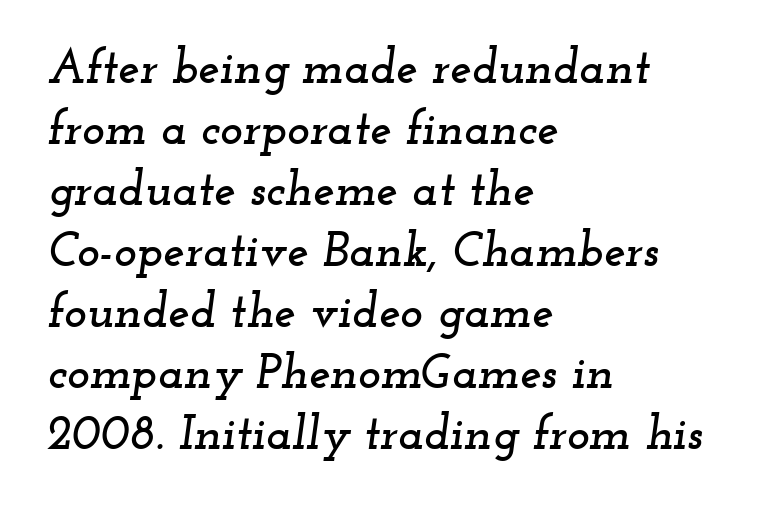
Italic: yes, the glyphs are oblique. Look at the bottom of the vertical strokes: they flare into serifs here. Does the leading feel generous? No, just average. Check under the words: just untouched page.
